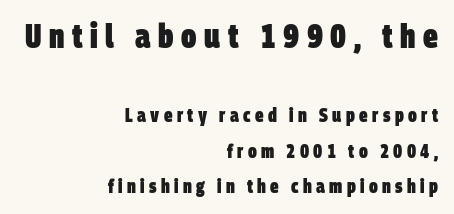
{"serif": "no", "bold": "yes", "weight": "heavy", "width": "condensed", "stroke_contrast": "low", "x_height": "large", "monospaced": "no", "underline": "no", "align": "right", "line_spacing_ratio": 1.85, "letter_spacing": "wide", "letter_spacing_em": 0.23, "larger_block": "first", "size_ratio": 1.74, "glyph_px": 33}
